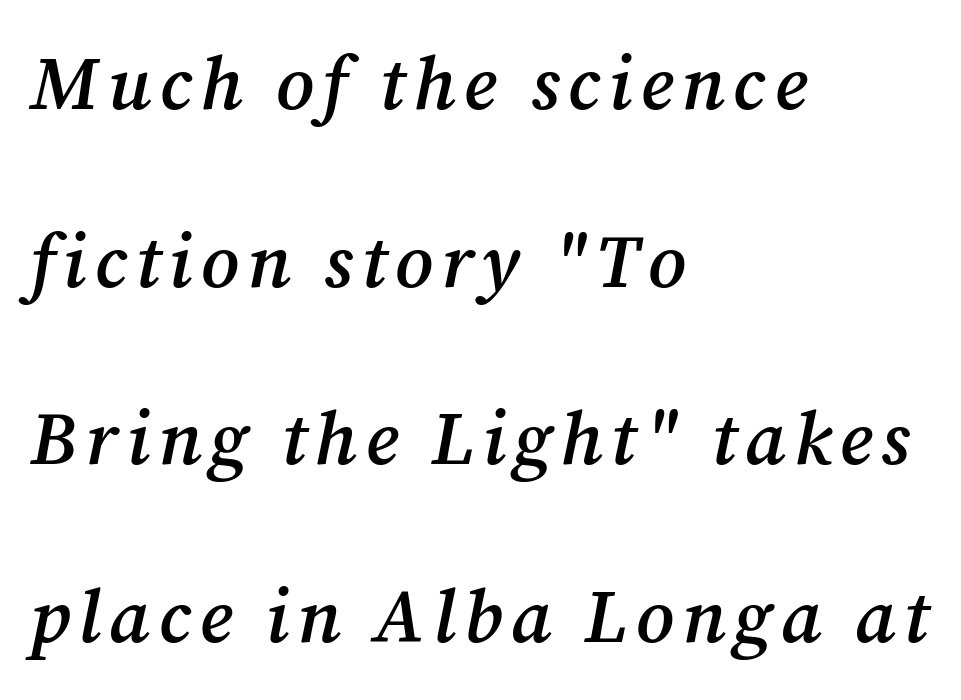
{"serif": "yes", "italic": "yes", "lean": "right", "slant_degrees": 12, "bold": "semi", "weight": "semibold", "width": "normal", "stroke_contrast": "medium", "x_height": "medium", "monospaced": "no", "underline": "no", "align": "left", "line_spacing": "loose", "line_spacing_ratio": 2.37, "glyph_px": 75}
